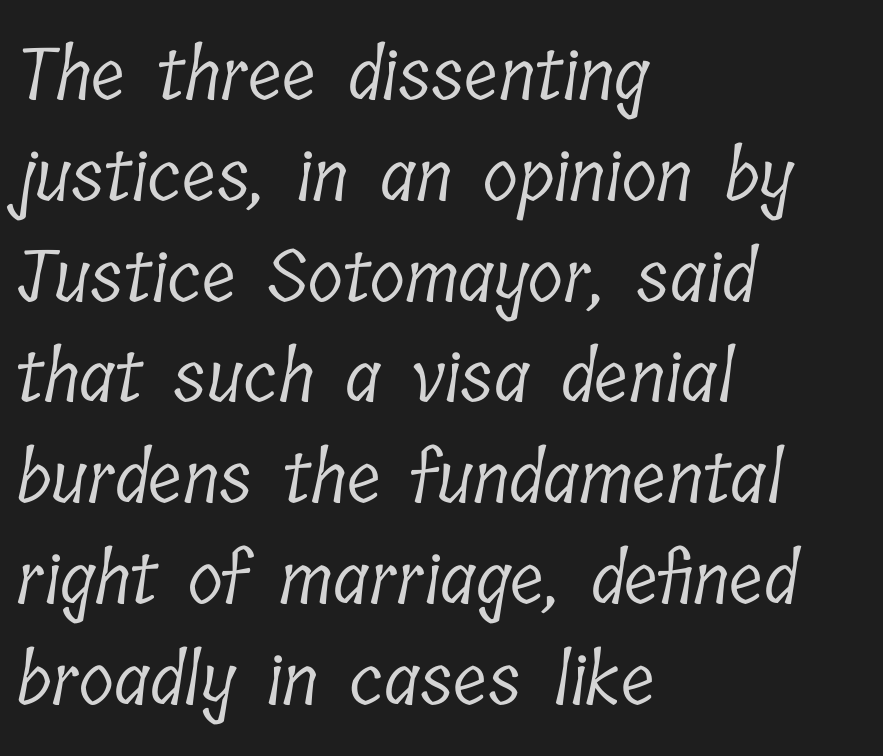
{"serif": "yes", "bold": "no", "weight": "light", "width": "condensed", "stroke_contrast": "low", "x_height": "medium", "monospaced": "no", "underline": "no", "align": "left", "line_spacing": "normal", "line_spacing_ratio": 1.4, "letter_spacing": "normal", "letter_spacing_em": 0.0, "glyph_px": 72}
